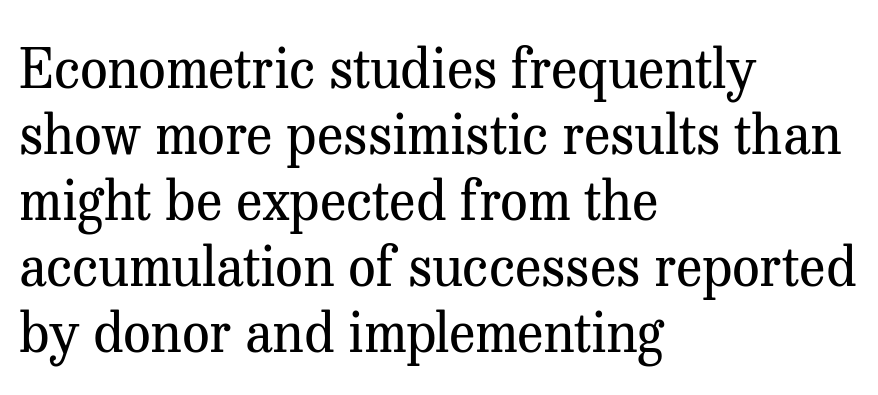
{"serif": "yes", "italic": "no", "bold": "no", "weight": "regular", "width": "normal", "stroke_contrast": "medium", "x_height": "medium", "monospaced": "no", "underline": "no", "align": "left", "line_spacing_ratio": 1.2, "letter_spacing": "normal", "letter_spacing_em": 0.0, "glyph_px": 55}
